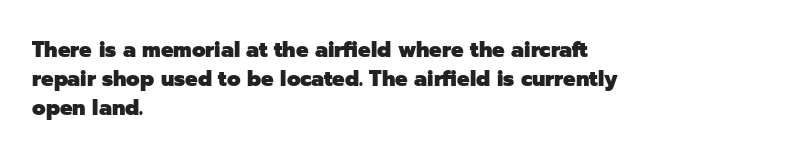
{"italic": "no", "bold": "yes", "underline": "no", "align": "left", "line_spacing": "normal", "line_spacing_ratio": 1.31, "letter_spacing": "normal", "letter_spacing_em": 0.0, "glyph_px": 22}
